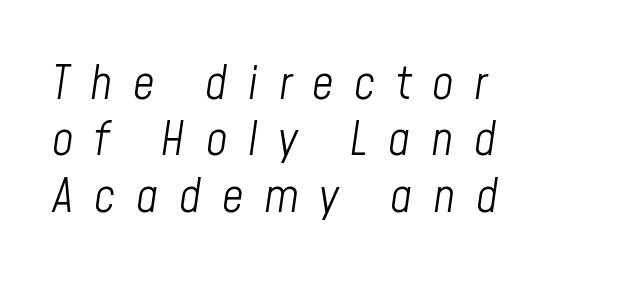
The image shows 47 px light, condensed type, italic (leaning right); set left-aligned, line spacing 1.2x, unusually wide letter spacing (+0.44 em), not underlined; low stroke contrast and a medium x-height.
